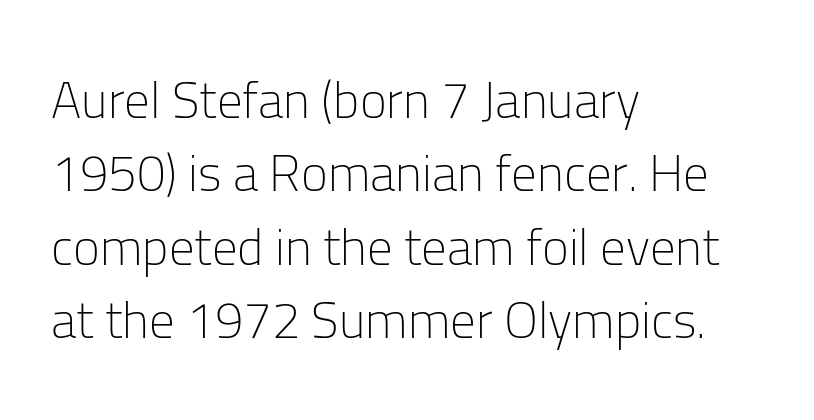
The characters display no serif detailing; their extremities are plain. A light-to-regular cut is what we see here. Proportional: the letters do not fall into vertical columns. A student would call this left alignment; a typographer would say flush left, rag right. Ascenders rise straight up at ninety degrees.
